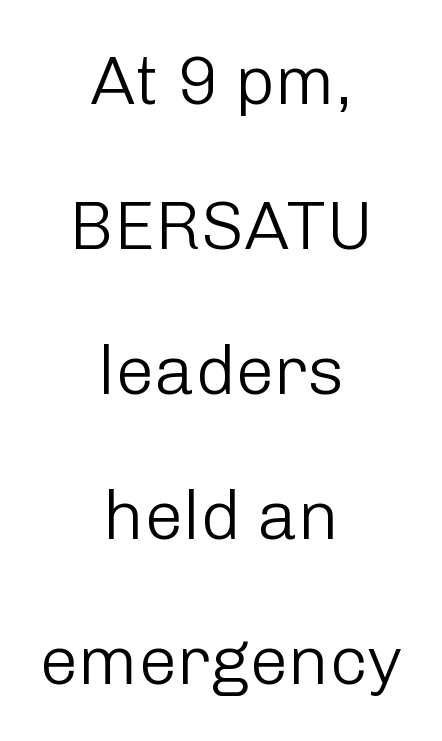
{"serif": "no", "italic": "no", "bold": "no", "weight": "light", "width": "normal", "stroke_contrast": "low", "x_height": "medium", "monospaced": "no", "underline": "no", "align": "center", "line_spacing": "loose", "line_spacing_ratio": 2.1, "letter_spacing": "normal", "letter_spacing_em": 0.0, "glyph_px": 69}
